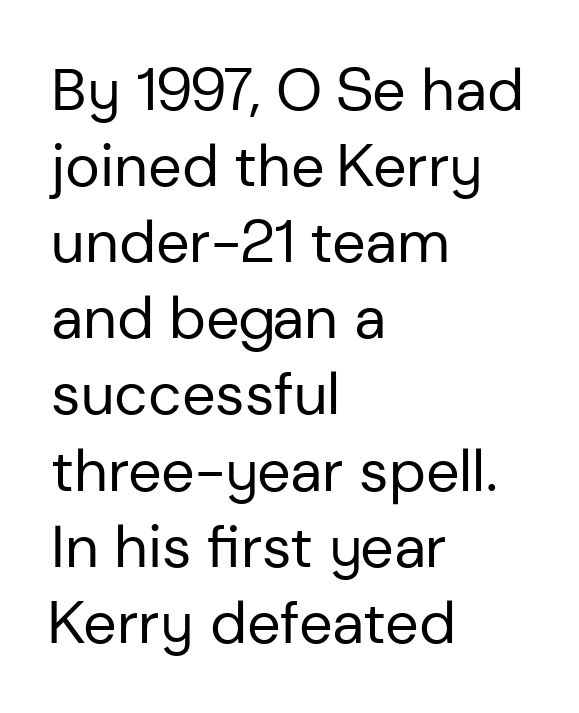
Characters remain perfectly vertical along every line. Default kerning and tracking; the words read as compact shapes. Character widths vary here, with narrow letters taking less room than wide ones. These lines stack with their left ends in a neat column. Regular leading. The weight would be labelled regular, book, light, or lighter still.
